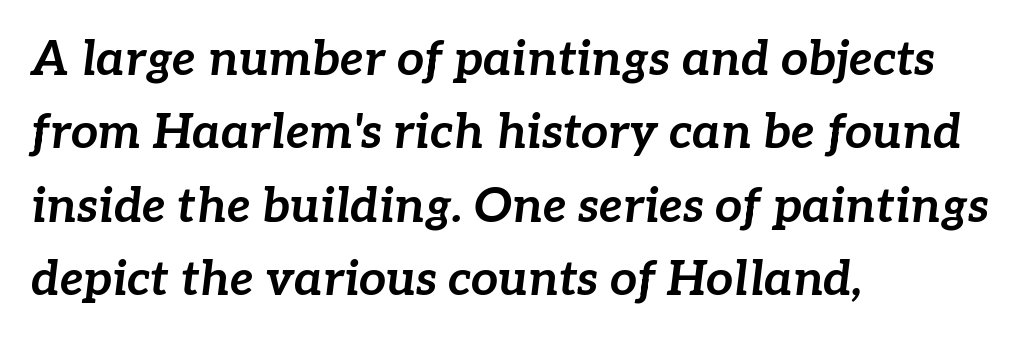
Caption: multi-line text, flush left, ragged right. The words here are not underlined. The letters are slanted; this is an italic face. The gaps between neighbouring characters are ordinary and unremarkable.
